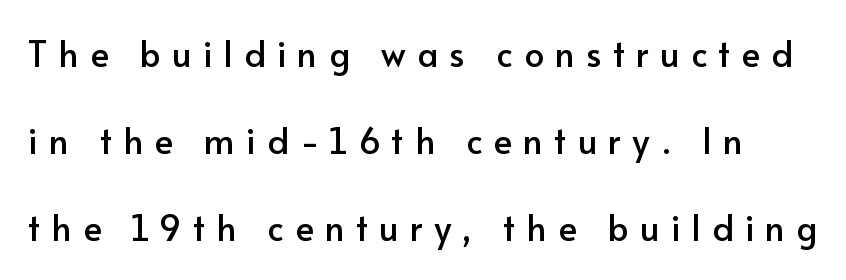
The space directly below the letters is spotless. Note the varied advance widths — an 'i' is clearly narrower than an 'm'. To sum up the face: it is a sans, with no serifs. When letters stand straight like this, we call the style roman or upright.
